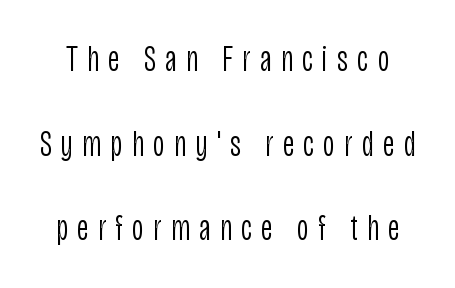
The face used here is proportionally spaced, like ordinary book or web type. The baseline area is clear. If you measured baseline to baseline, you'd find a long distance. This reads as an unemphasized weight, regular at the heaviest. Ascenders rise straight up at ninety degrees.
